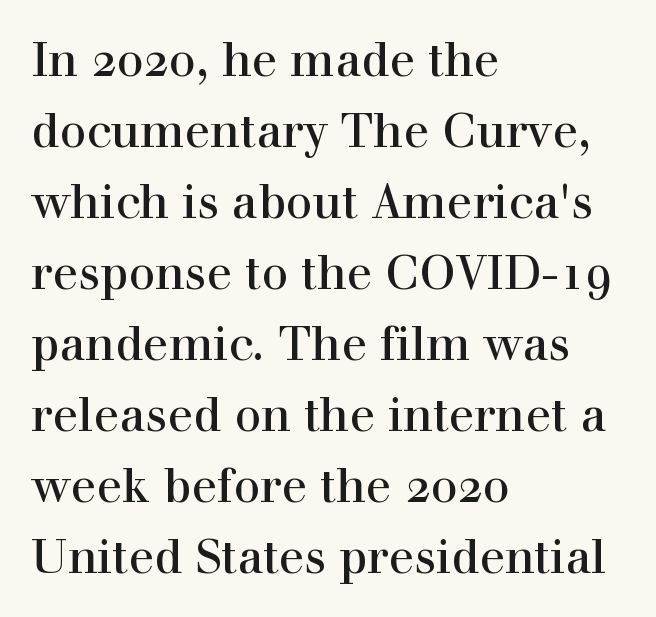
{"serif": "yes", "italic": "no", "width": "normal", "x_height": "medium", "monospaced": "no", "underline": "no", "align": "left", "line_spacing": "normal", "line_spacing_ratio": 1.51, "letter_spacing": "normal", "letter_spacing_em": 0.0, "glyph_px": 47}
